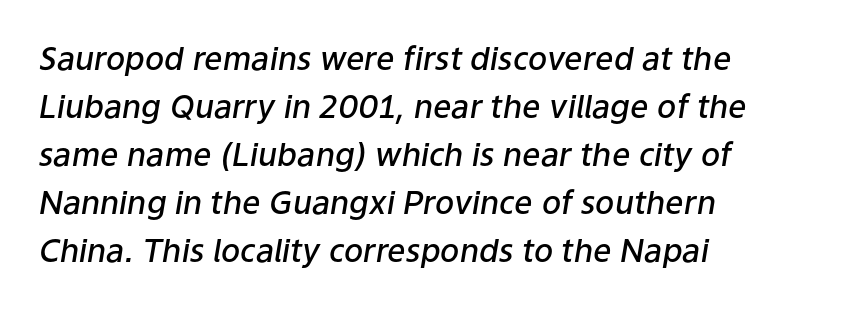
Q: Is the text bold? A: Semi-bold.
Q: Is the text italic (slanted)? A: Yes, it leans right by about 9 degrees.
Q: Is the text underlined? A: No.
Q: How is the paragraph aligned? A: Left-aligned.
Q: Is the spacing between letters normal or unusually wide? A: Normal.
Q: Is the spacing between lines tight, normal or loose? A: Normal.
Q: Width (condensed, normal, or wide)? A: Normal.
Q: Stroke contrast? A: Low.
Q: x-height? A: Medium.
Q: Monospaced? A: No.
